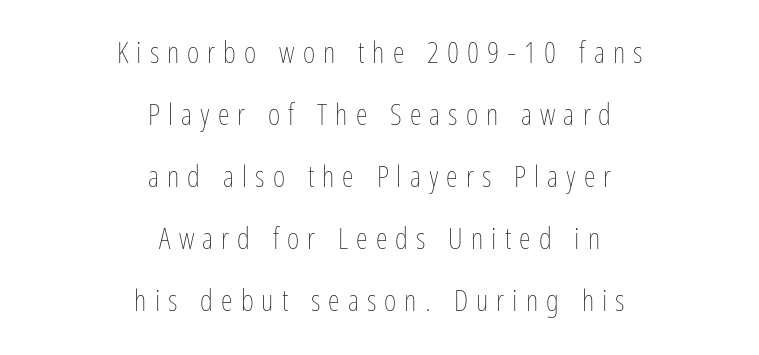
The image shows 30 px thin, condensed type, upright; set centered, loose line spacing (2.07x), unusually wide letter spacing (+0.27 em), not underlined; low stroke contrast and a medium x-height.
